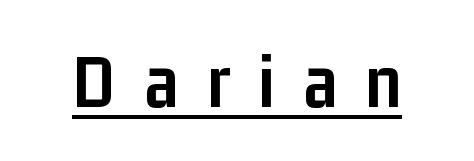
Each letter keeps its own natural width here, so spacing adapts to shape. Note: no serifs on the glyphs. The passage shown has open, widely tracked lettering throughout. Quick note: not italic, upright. Students, observe the line beneath the letters — that is underlining. Every letter is thick-stroked: bold, no question.
